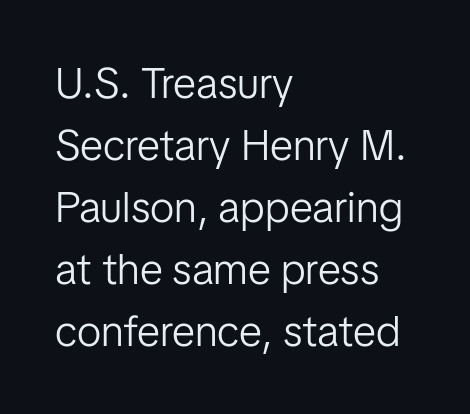
The image shows 43 px light sans-serif type, upright; set left-aligned, normal line spacing (1.44x), normal letter spacing, not underlined; low stroke contrast and a medium x-height.
